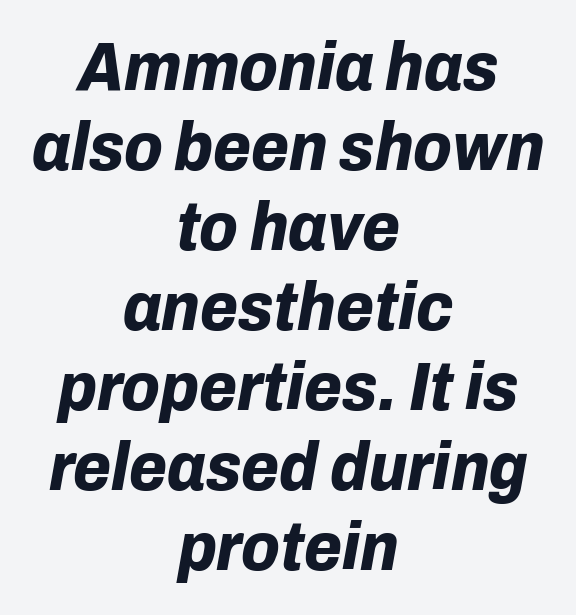
The image shows 69 px bold type, italic (leaning right); set centered, line spacing 1.16x, normal letter spacing, not underlined; low stroke contrast and a medium x-height.
